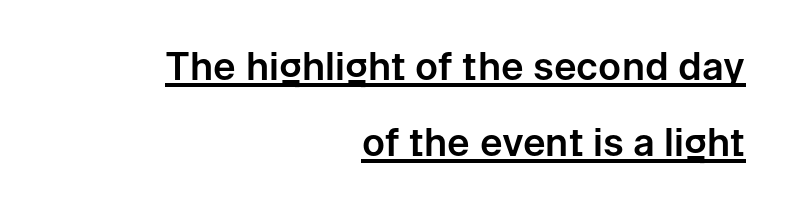
{"serif": "no", "italic": "no", "width": "normal", "stroke_contrast": "low", "x_height": "medium", "monospaced": "no", "underline": "yes", "align": "right", "line_spacing": "loose", "line_spacing_ratio": 2.0, "letter_spacing": "normal", "letter_spacing_em": 0.0, "glyph_px": 38}
